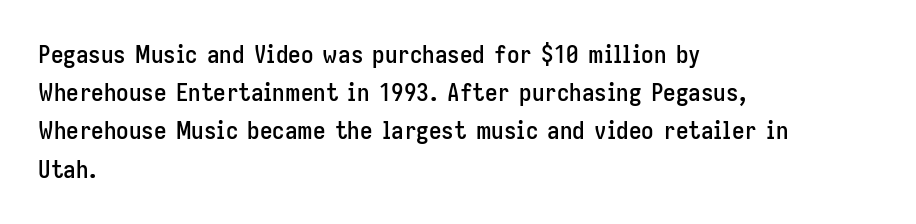
{"italic": "no", "underline": "no", "align": "left", "line_spacing": "normal", "line_spacing_ratio": 1.53, "letter_spacing": "normal", "letter_spacing_em": 0.0, "glyph_px": 25}
